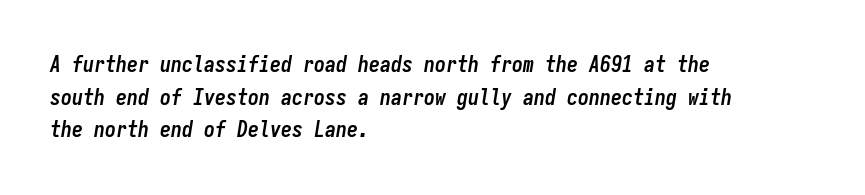
{"italic": "yes", "lean": "right", "slant_degrees": 9, "bold": "yes", "underline": "no", "align": "left", "line_spacing": "normal", "line_spacing_ratio": 1.48, "letter_spacing": "normal", "letter_spacing_em": 0.0, "glyph_px": 22}
